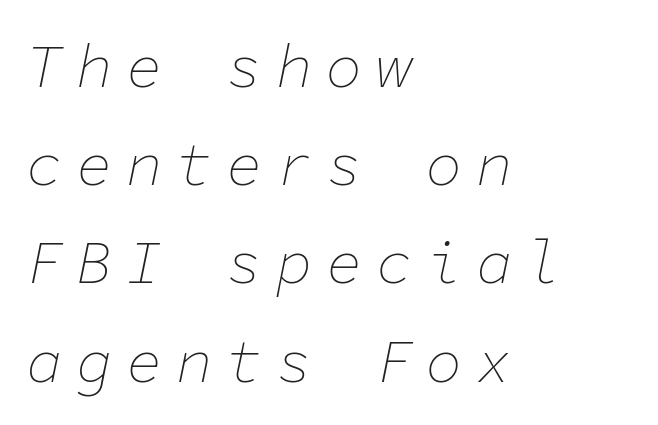
The image shows 61 px thin type, italic (leaning right), monospaced; set left-aligned, normal line spacing (1.61x), unusually wide letter spacing (+0.22 em), not underlined; low stroke contrast and a medium x-height.
